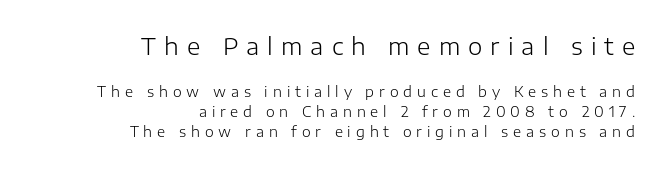
The image shows 23 px text type, upright; set right-aligned, normal line spacing (1.43x), unusually wide letter spacing (+0.35 em), not underlined; the first (top) block is 1.64x larger.
